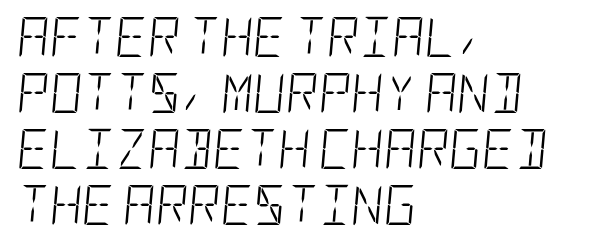
Underline: absent. Each line starts at the same left margin while the right side varies. A normal amount of white space separates one row of letters from the next. In terms of posture, this sample is oblique. The face looks like a standard text weight, possibly lighter. Characters follow at the spacing the type designer built in.
